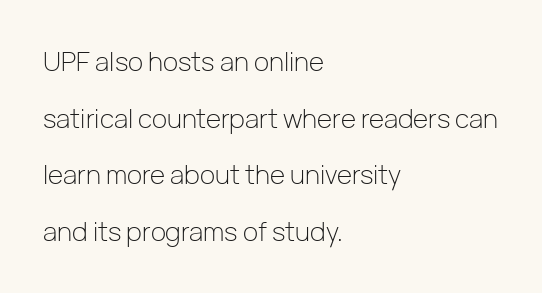
{"italic": "no", "bold": "no", "underline": "no", "align": "left", "line_spacing": "loose", "line_spacing_ratio": 2.18, "letter_spacing": "normal", "letter_spacing_em": 0.0, "glyph_px": 26}
